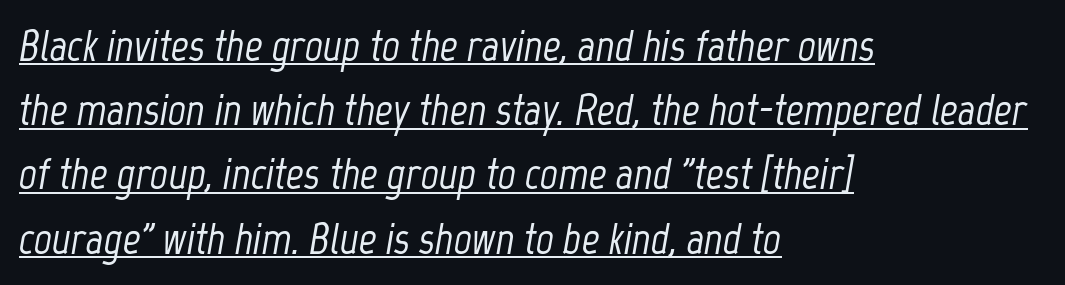
Q: Is the text italic (slanted)? A: Yes, it leans right by about 12 degrees.
Q: Is the text underlined? A: Yes.
Q: How is the paragraph aligned? A: Left-aligned.
Q: Is the spacing between letters normal or unusually wide? A: Normal.
Q: Is the spacing between lines tight, normal or loose? A: Normal.
Q: Width (condensed, normal, or wide)? A: Condensed.
Q: Stroke contrast? A: Low.
Q: x-height? A: Medium.
Q: Monospaced? A: No.
